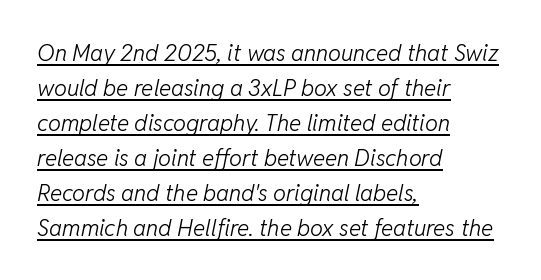
{"italic": "yes", "lean": "right", "slant_degrees": 11, "bold": "no", "underline": "yes", "align": "left", "line_spacing": "normal", "line_spacing_ratio": 1.52, "letter_spacing": "normal", "letter_spacing_em": 0.0, "glyph_px": 23}
